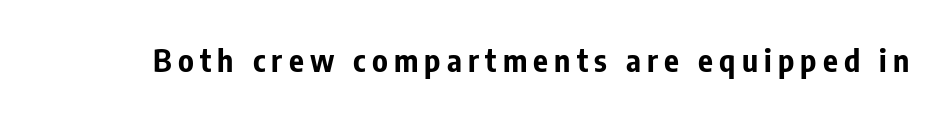
{"serif": "no", "italic": "no", "bold": "yes", "weight": "bold", "width": "condensed", "stroke_contrast": "low", "x_height": "medium", "monospaced": "no", "underline": "no", "letter_spacing": "wide", "letter_spacing_em": 0.2, "glyph_px": 31}
